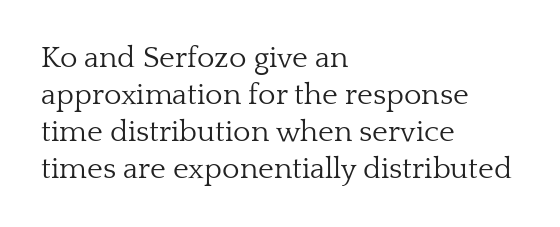
{"serif": "yes", "italic": "no", "bold": "no", "weight": "light", "width": "normal", "stroke_contrast": "low", "x_height": "medium", "monospaced": "no", "underline": "no", "align": "left", "line_spacing_ratio": 1.23, "letter_spacing": "normal", "letter_spacing_em": 0.0, "glyph_px": 30}
